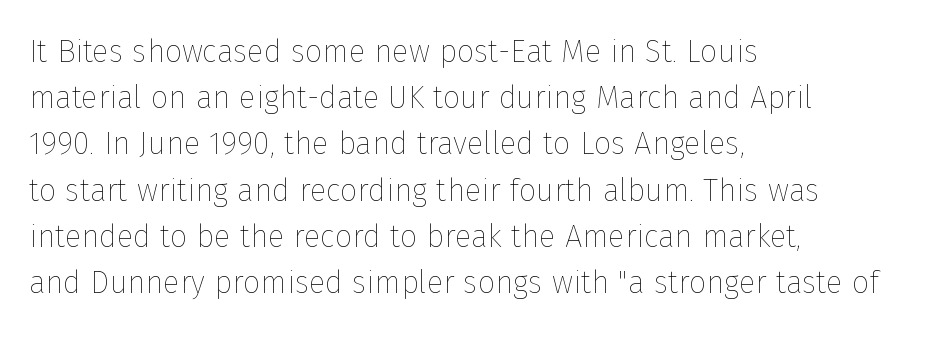
Q: Is the text bold? A: No.
Q: Is the text italic (slanted)? A: No, it is upright.
Q: Is the text underlined? A: No.
Q: How is the paragraph aligned? A: Left-aligned.
Q: Is the spacing between letters normal or unusually wide? A: Normal.
Q: Is the spacing between lines tight, normal or loose? A: Normal.
Q: Width (condensed, normal, or wide)? A: Normal.
Q: Stroke contrast? A: Low.
Q: x-height? A: Medium.
Q: Monospaced? A: No.
